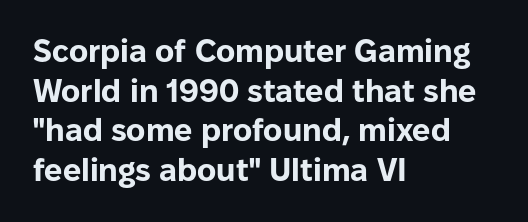
The image shows 32 px bold sans-serif type, upright; set left-aligned, line spacing 1.24x, normal letter spacing, not underlined; low stroke contrast and a medium x-height.
